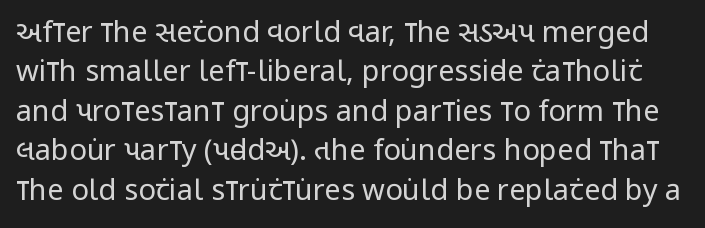
The image shows 29 px regular-weight, condensed sans-serif type, upright; set normal line spacing (1.36x), normal letter spacing, not underlined; low stroke contrast and a large x-height.
